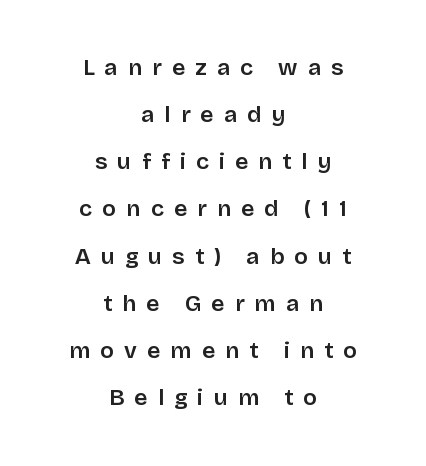
The image shows 23 px text type, upright; set centered, loose line spacing (2.05x), unusually wide letter spacing (+0.44 em), not underlined.
